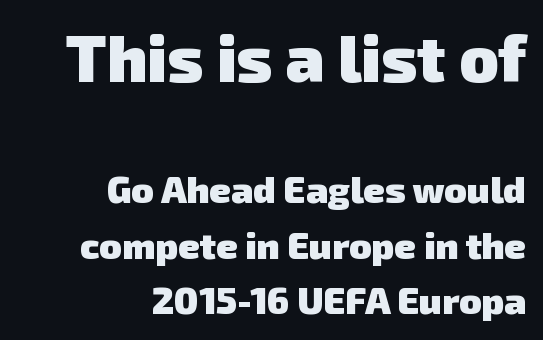
Reading top to bottom, the characters get smaller at the block break. These lines keep a tight, regular rhythm from letter to letter. Font category for this specimen: sans-serif. Glance below the letters and you will spot only blank space. Interline gaps are of average width in this sample.
